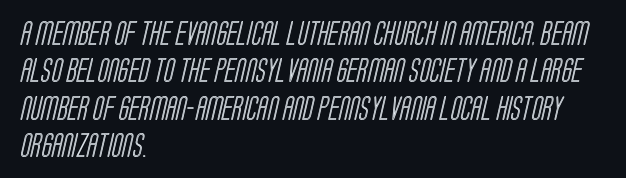
Q: Is the text underlined? A: No.
Q: How is the paragraph aligned? A: Left-aligned.
Q: Is the spacing between letters normal or unusually wide? A: Normal.
Q: Is the spacing between lines tight, normal or loose? A: Normal.
